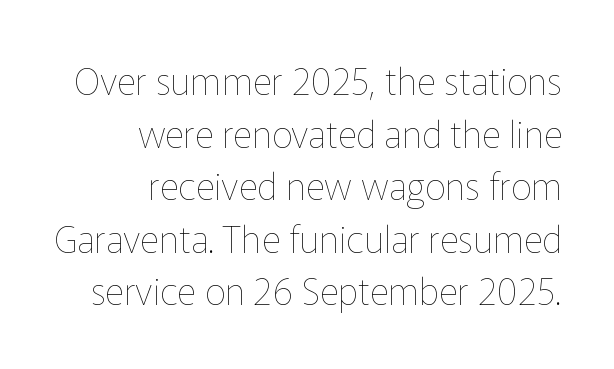
Plain, unruled lines of type. Spacing between characters is what you'd get straight out of the box. No italicization has been applied; the sample stays upright. The passage shown is not bold in any degree. Quick note: interline space is typical. All the whitespace from short lines collects on the left.
